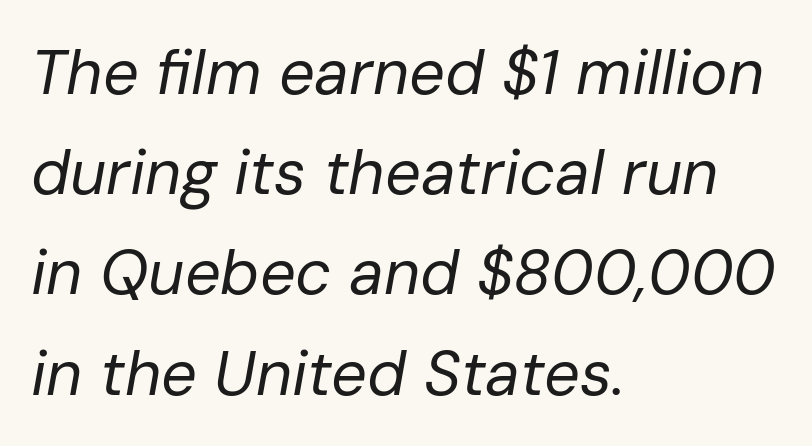
{"italic": "yes", "lean": "right", "slant_degrees": 10, "bold": "no", "weight": "regular", "width": "normal", "stroke_contrast": "low", "x_height": "medium", "monospaced": "no", "underline": "no", "align": "left", "line_spacing": "normal", "line_spacing_ratio": 1.59, "letter_spacing": "normal", "letter_spacing_em": 0.0, "glyph_px": 63}
